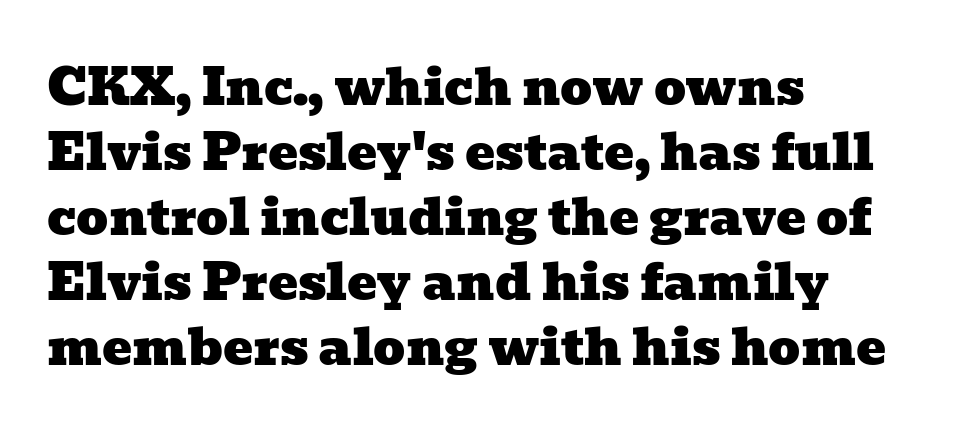
{"serif": "yes", "width": "wide", "stroke_contrast": "low", "x_height": "medium", "monospaced": "no", "underline": "no", "align": "left", "line_spacing": "normal", "line_spacing_ratio": 1.3, "letter_spacing": "normal", "letter_spacing_em": 0.0, "glyph_px": 50}
